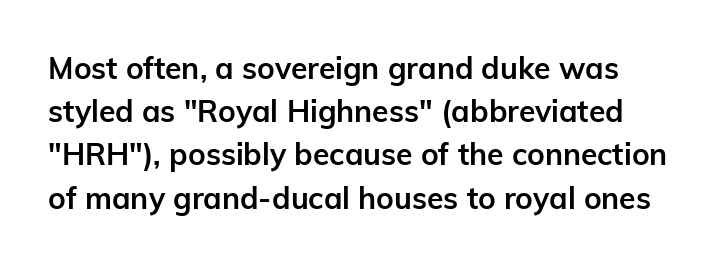
{"serif": "no", "italic": "no", "bold": "yes", "weight": "semibold", "width": "normal", "stroke_contrast": "low", "x_height": "medium", "monospaced": "no", "underline": "no", "line_spacing": "normal", "line_spacing_ratio": 1.44, "letter_spacing": "normal", "letter_spacing_em": 0.0, "glyph_px": 30}
